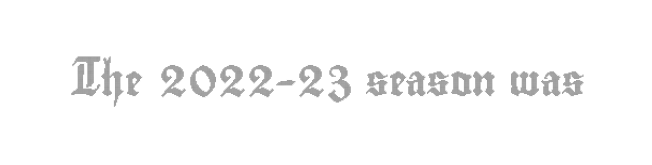
{"italic": "no", "width": "condensed", "x_height": "small", "monospaced": "no", "underline": "no", "letter_spacing": "normal", "letter_spacing_em": 0.0, "glyph_px": 30}
